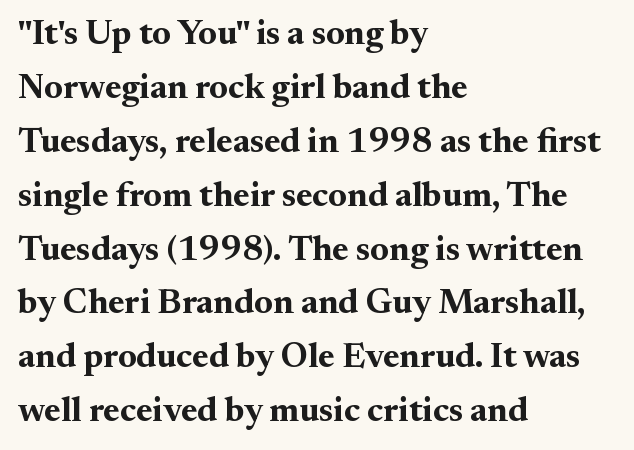
The image shows 35 px bold serif type, upright; set left-aligned, normal line spacing (1.54x), normal letter spacing, not underlined; medium stroke contrast and a small x-height.
